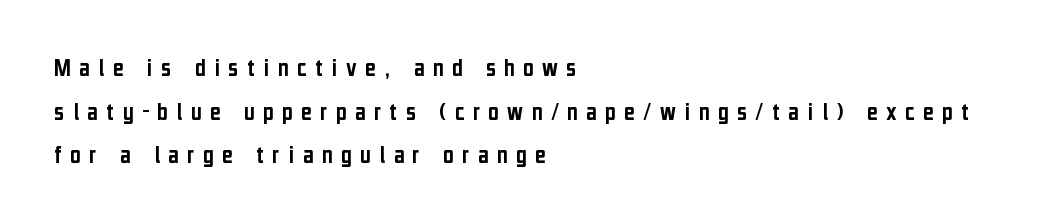
Here the glyphs are tracked loosely, breaking word shapes into spaced letters. The paragraph has a hard left edge and a soft right edge. Rows of type keep a routine distance in the vertical direction. This rendering features lettering with no underline. Posture: upright roman.
